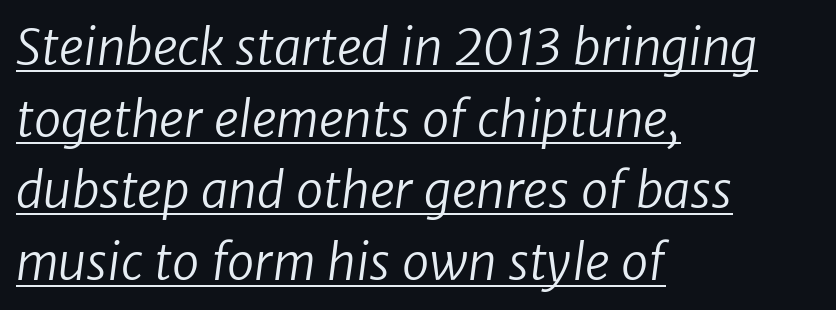
Q: Is the text bold? A: No.
Q: Is the typeface a serif or a sans-serif typeface? A: Sans-serif.
Q: Is the text underlined? A: Yes.
Q: How is the paragraph aligned? A: Left-aligned.
Q: Is the spacing between letters normal or unusually wide? A: Normal.
Q: Is the spacing between lines tight, normal or loose? A: Normal.
Q: Width (condensed, normal, or wide)? A: Normal.
Q: Stroke contrast? A: Low.
Q: x-height? A: Medium.
Q: Monospaced? A: No.
